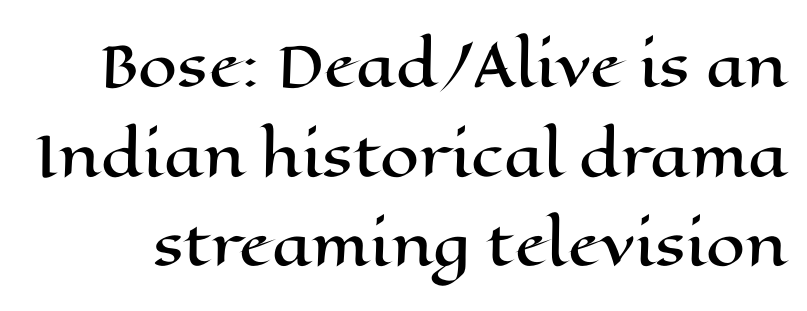
The line texture is even and compact thanks to regular tracking. The space between consecutive lines is moderate. Only glyphs here, with clear space below each row. You could not count columns in this text — the font is proportionally spaced.
